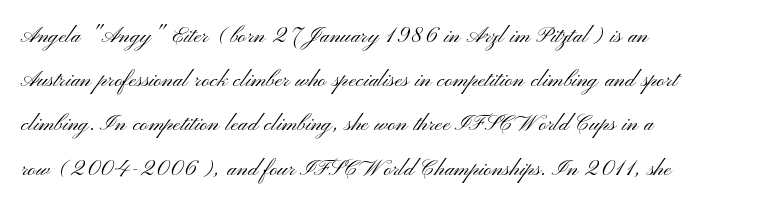
{"serif": "no", "bold": "no", "weight": "light", "width": "wide", "stroke_contrast": "medium", "x_height": "small", "monospaced": "no", "underline": "no", "align": "left", "line_spacing": "normal", "line_spacing_ratio": 1.58, "letter_spacing": "normal", "letter_spacing_em": 0.0, "glyph_px": 28}
